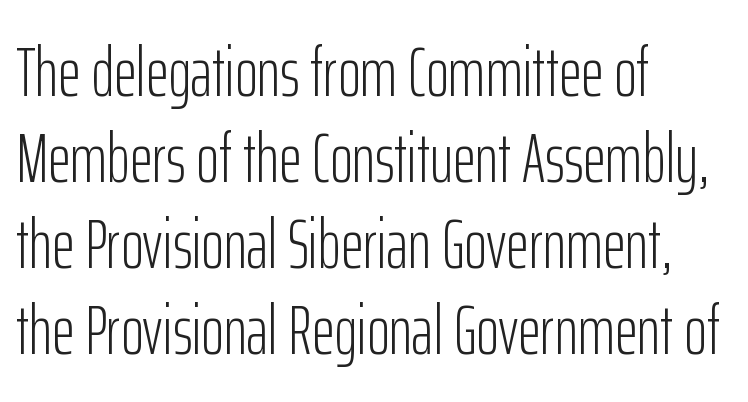
{"serif": "no", "italic": "no", "bold": "no", "weight": "light", "width": "condensed", "stroke_contrast": "low", "x_height": "medium", "monospaced": "no", "underline": "no", "align": "left", "line_spacing_ratio": 1.23, "letter_spacing": "normal", "letter_spacing_em": 0.0, "glyph_px": 70}
